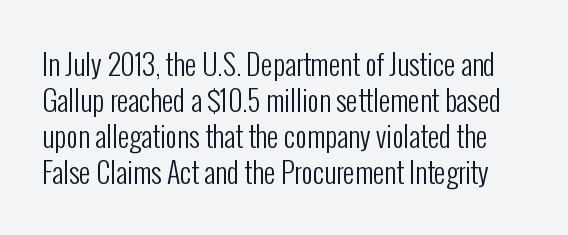
Q: Is the text bold? A: No.
Q: Is the text italic (slanted)? A: No, it is upright.
Q: Is the typeface a serif or a sans-serif typeface? A: Sans-serif.
Q: Is the text underlined? A: No.
Q: Is the spacing between letters normal or unusually wide? A: Normal.
Q: Is the spacing between lines tight, normal or loose? A: Normal.
Q: Width (condensed, normal, or wide)? A: Condensed.
Q: Stroke contrast? A: Low.
Q: x-height? A: Medium.
Q: Monospaced? A: No.
